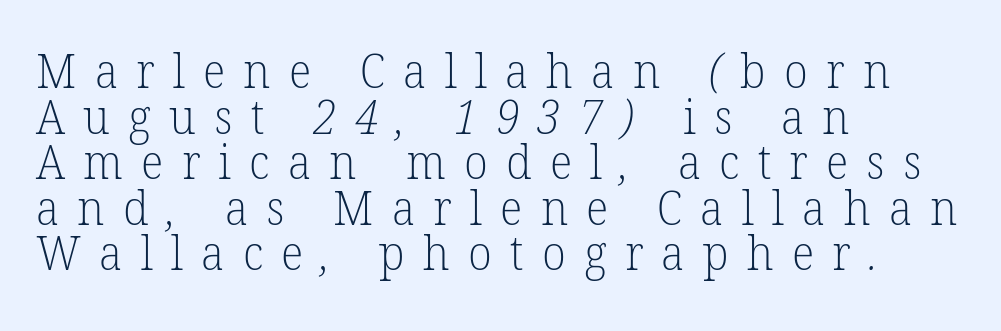
Does extra space separate the letters? Yes, quite a lot of it. Underline: absent. One-word summary of the alignment: left. A quiet, ordinary-to-light weight characterises the typeface. Leading is clearly below the norm, producing a dense column. Typographically, this falls in the serif category.
